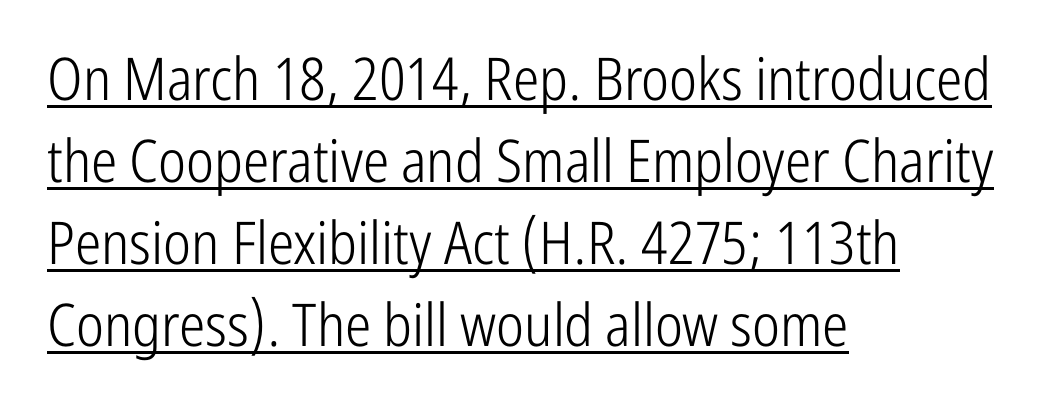
Unlike a traditional serif, this face leaves its strokes unadorned. When letters stand straight like this, we call the style roman or upright. What's the leading like? Ordinary, nothing unusual. The letters look calm and open, with moderate or lighter stems. You could not count columns in this text — the font is proportionally spaced.
